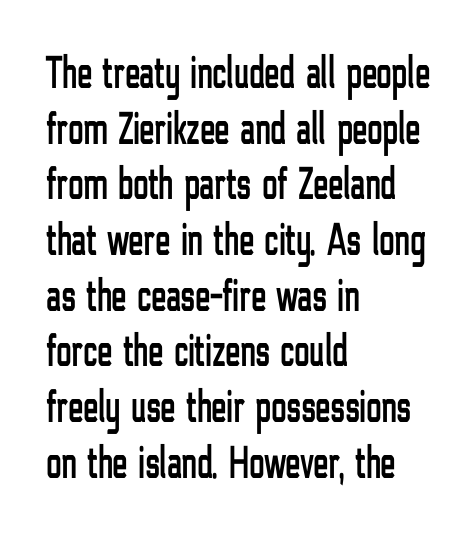
This is the regular roman posture of the typeface. The compositor pushed each line to the left boundary. This sample uses plain, unmodified letter spacing. Letterform terminals end flat and unadorned throughout the passage.
